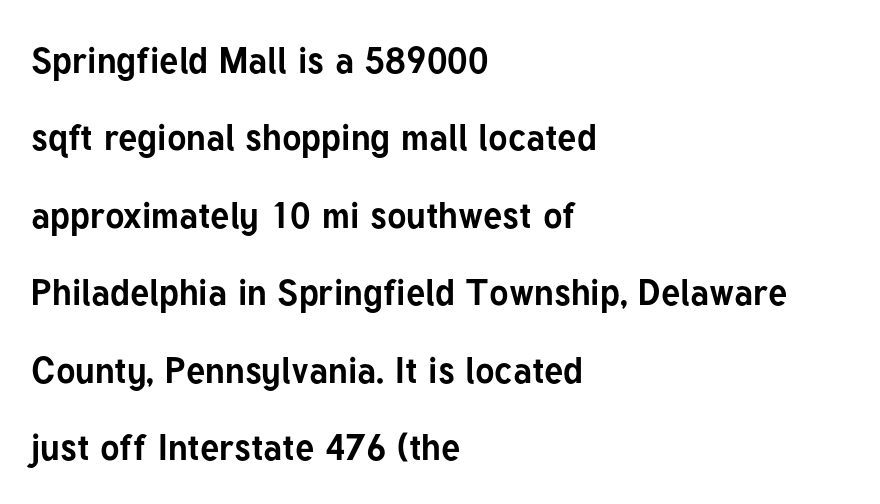
The image shows 36 px bold sans-serif type, upright; set left-aligned, loose line spacing (2.15x), normal letter spacing, not underlined; low stroke contrast and a medium x-height.
